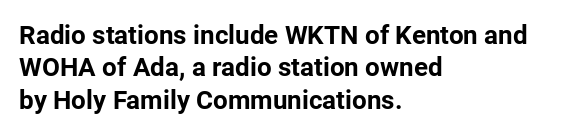
The image shows 26 px bold type, upright; set left-aligned, normal line spacing (1.25x), normal letter spacing, not underlined.
